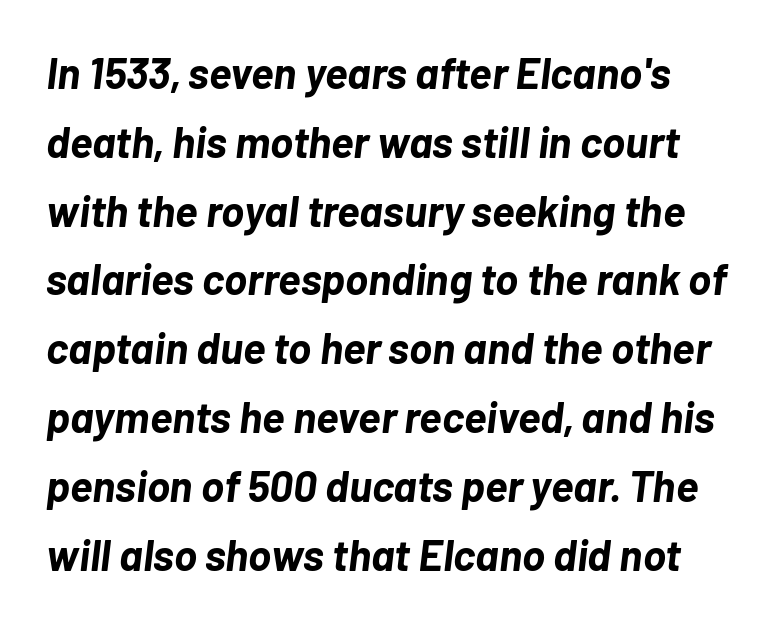
The image shows 43 px bold type, italic (leaning right); set normal line spacing (1.6x), normal letter spacing, not underlined; low stroke contrast and a medium x-height.
